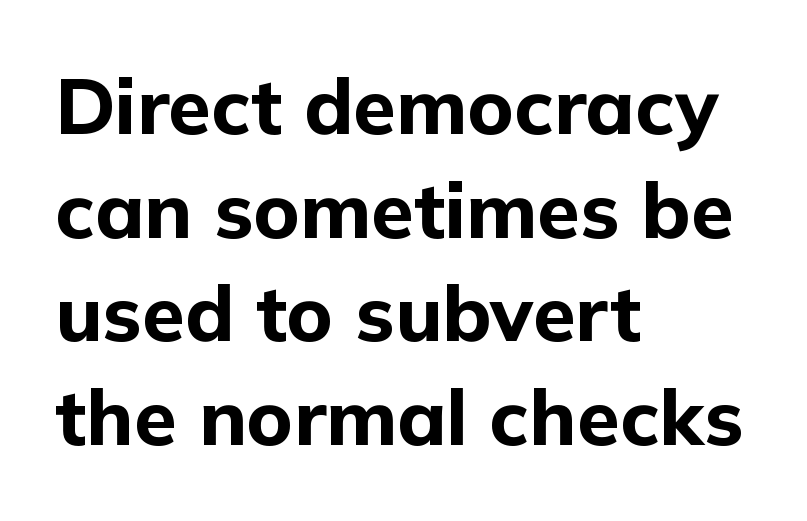
Q: Is the text bold? A: Yes.
Q: Is the text italic (slanted)? A: No, it is upright.
Q: Is the typeface a serif or a sans-serif typeface? A: Sans-serif.
Q: Is the text underlined? A: No.
Q: How is the paragraph aligned? A: Left-aligned.
Q: Is the spacing between letters normal or unusually wide? A: Normal.
Q: Is the spacing between lines tight, normal or loose? A: Normal.
Q: Width (condensed, normal, or wide)? A: Normal.
Q: Stroke contrast? A: Low.
Q: x-height? A: Medium.
Q: Monospaced? A: No.
